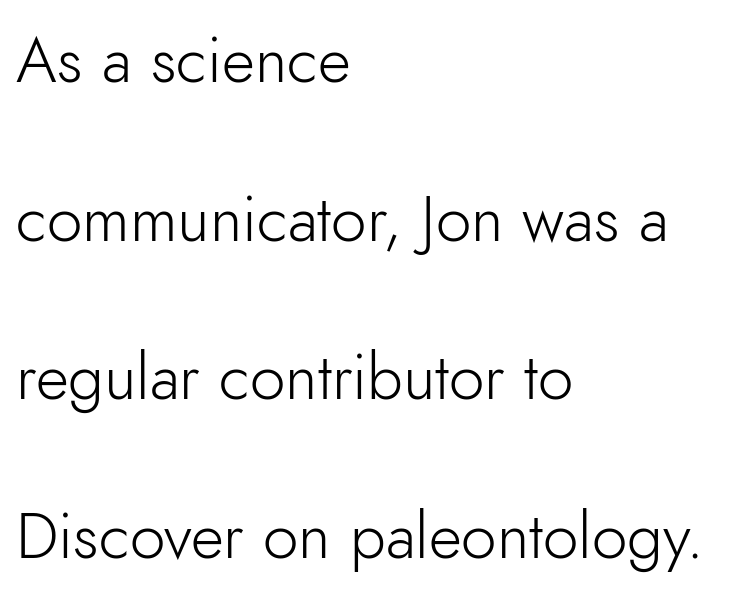
The image shows 64 px light sans-serif type, upright; set left-aligned, loose line spacing (2.48x), normal letter spacing, not underlined; low stroke contrast and a small x-height.
